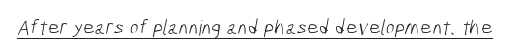
Q: Is the text bold? A: No.
Q: Is the text underlined? A: Yes.
Q: Is the spacing between letters normal or unusually wide? A: Normal.
